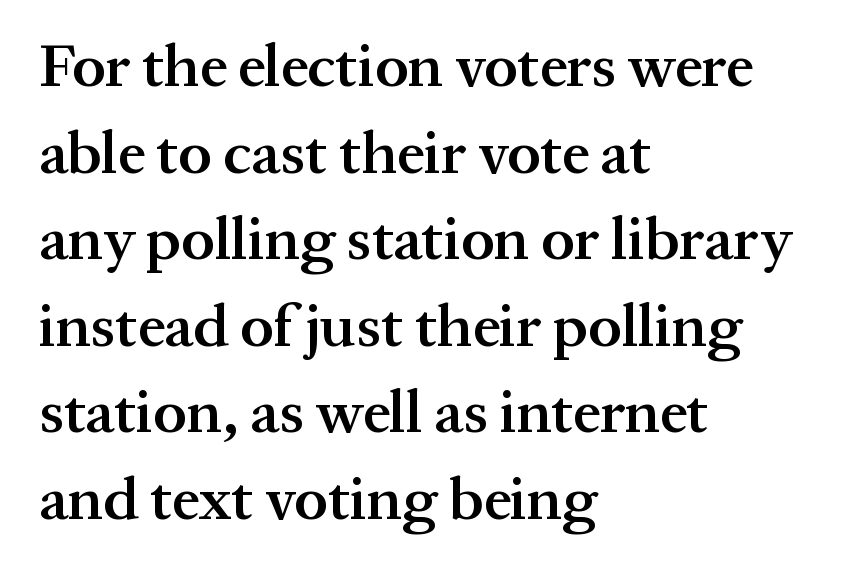
The image shows 61 px semibold serif type, upright; set left-aligned, normal line spacing (1.42x), normal letter spacing, not underlined; medium stroke contrast and a medium x-height.
